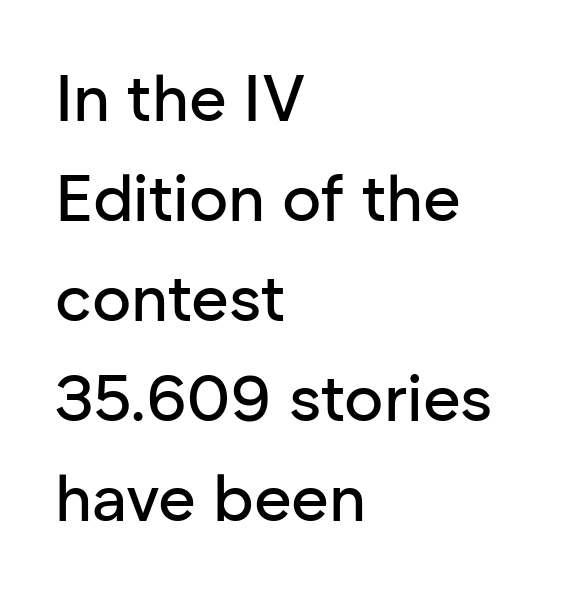
The image shows 65 px sans-serif type, upright; set left-aligned, normal line spacing (1.54x), normal letter spacing, not underlined; low stroke contrast and a medium x-height.
